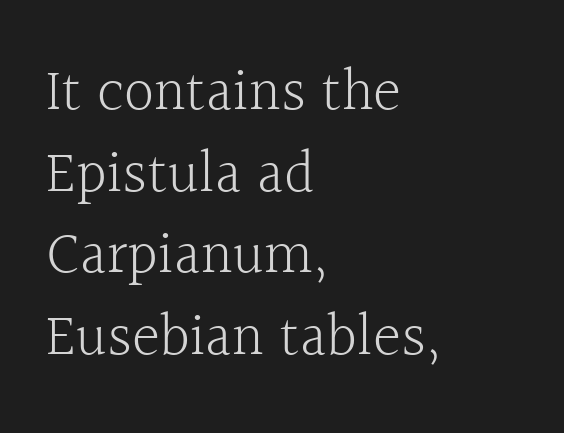
{"serif": "yes", "italic": "no", "bold": "no", "weight": "light", "width": "normal", "x_height": "medium", "monospaced": "no", "underline": "no", "align": "left", "line_spacing": "normal", "line_spacing_ratio": 1.36, "letter_spacing": "normal", "letter_spacing_em": 0.0, "glyph_px": 60}
